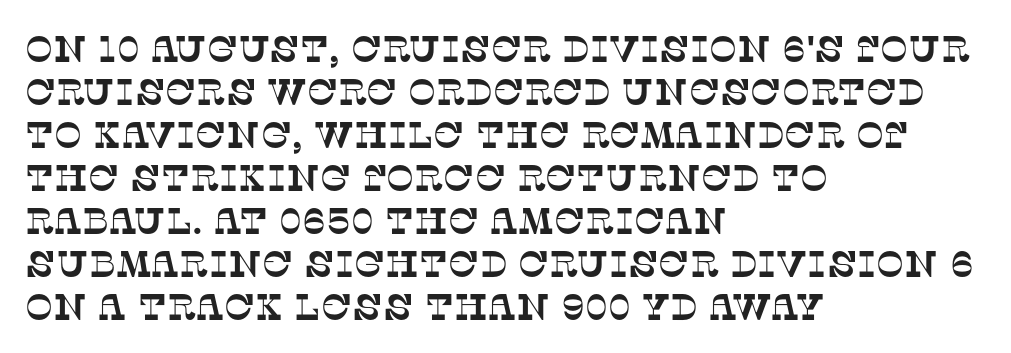
Small tapered or slab feet sit at the stroke ends, so this counts as serif. Reading down the block, your eye returns to a fixed left position each line. Think of a printed novel: that variable character pitch is what you see here. Descender tails drop into unmarked territory. Is the letter spacing exaggerated? No — it looks like the ordinary default.
